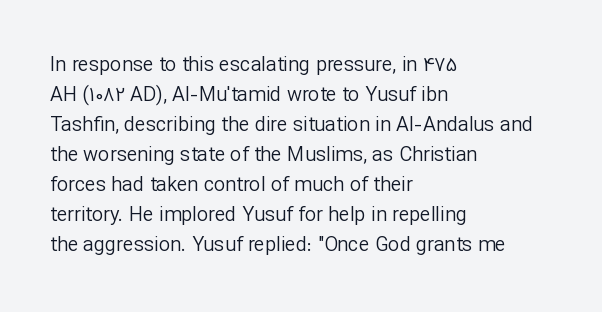
The face looks like a standard text weight, possibly lighter. A normal amount of white space separates one row of letters from the next. Line beginnings align vertically; line endings do not. The horizontal fit of the characters is conventional and even. The passage shown is not underscored anywhere.
